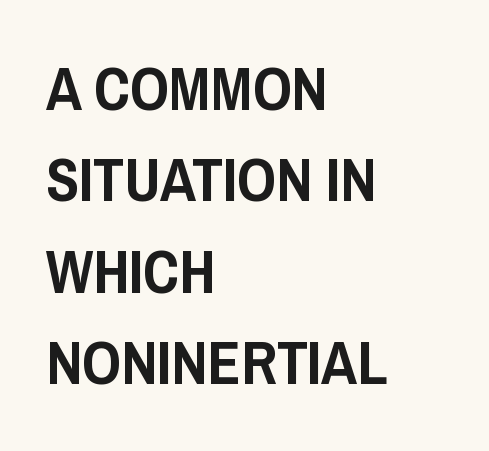
The image shows 61 px condensed sans-serif type, upright; set left-aligned, normal line spacing (1.5x), normal letter spacing, not underlined; low stroke contrast and a large x-height.
